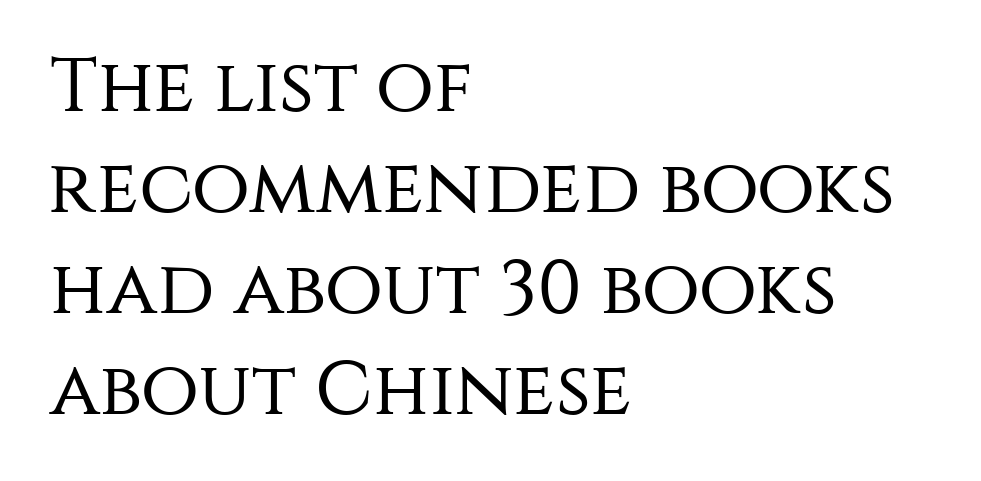
The face used here is a sans, in the tradition of grotesques and geometrics. Tall strokes in this sample are plumb rather than angled. Varying glyph widths throughout — classic text-font behaviour. Reading down the block, your eye returns to a fixed left position each line.
